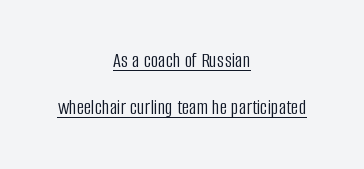
The image shows 21 px text type, upright; set centered, loose line spacing (2.23x), normal letter spacing, underlined.
